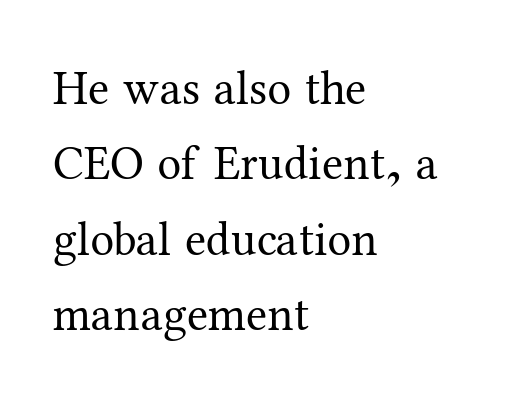
Descenders hang freely into open space. One-word summary of the alignment: left. Compared with typical body copy, the letter spacing here is the same. The rendering uses natural spacing where letterforms have individual widths.
